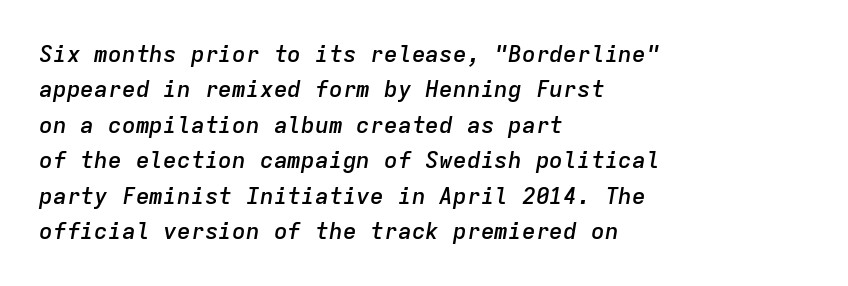
Q: Is the text bold? A: Semi-bold.
Q: Is the text italic (slanted)? A: Yes, it leans right by about 9 degrees.
Q: Is the text underlined? A: No.
Q: How is the paragraph aligned? A: Left-aligned.
Q: Is the spacing between letters normal or unusually wide? A: Normal.
Q: Is the spacing between lines tight, normal or loose? A: Normal.
